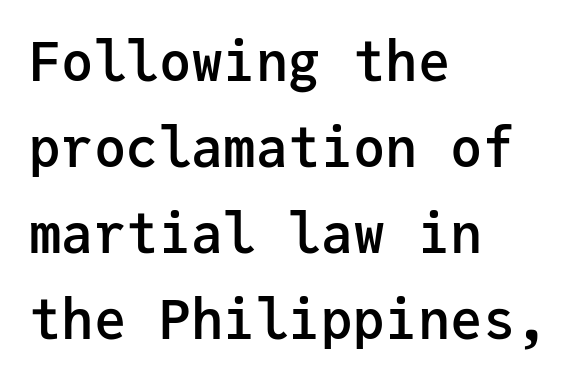
{"serif": "no", "italic": "no", "bold": "semi", "weight": "semibold", "width": "normal", "stroke_contrast": "low", "x_height": "medium", "monospaced": "yes", "underline": "no", "align": "left", "line_spacing": "normal", "line_spacing_ratio": 1.59, "letter_spacing": "normal", "letter_spacing_em": 0.0, "glyph_px": 54}
